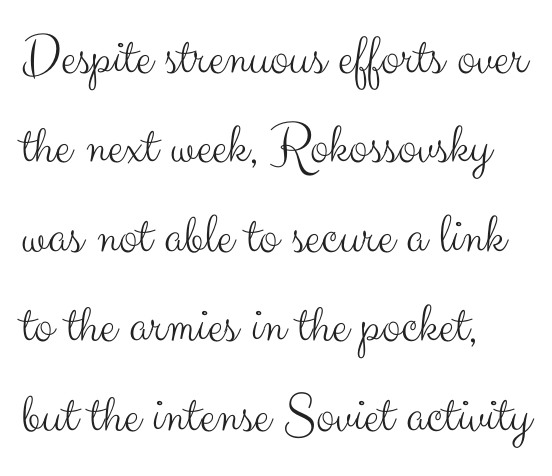
Has an underline been added? It has not. In terms of letterspacing, this is plain default setting. The paragraph shown leans on its left margin. Think of a printed novel: that variable character pitch is what you see here. Leading matches the norm, producing a regular column. Grotesque or geometric, the face here clearly has no serifs.
